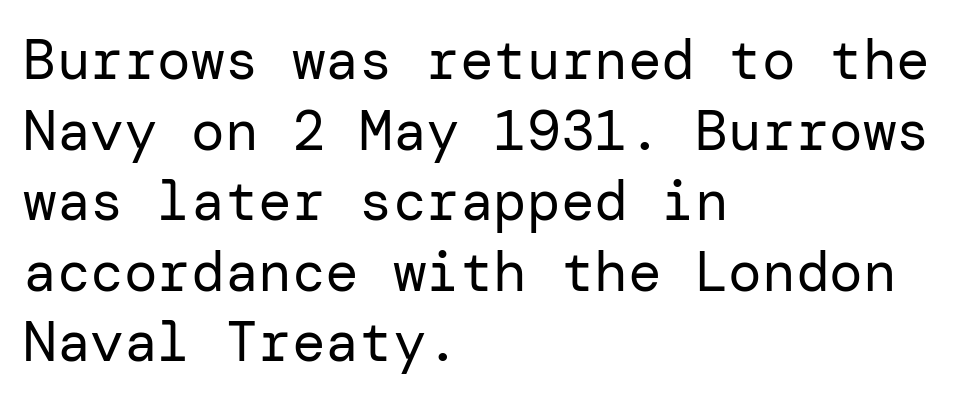
{"serif": "no", "italic": "no", "bold": "no", "weight": "regular", "width": "normal", "stroke_contrast": "low", "x_height": "medium", "underline": "no", "align": "left", "line_spacing": "normal", "line_spacing_ratio": 1.26, "letter_spacing": "normal", "letter_spacing_em": 0.0, "glyph_px": 56}
